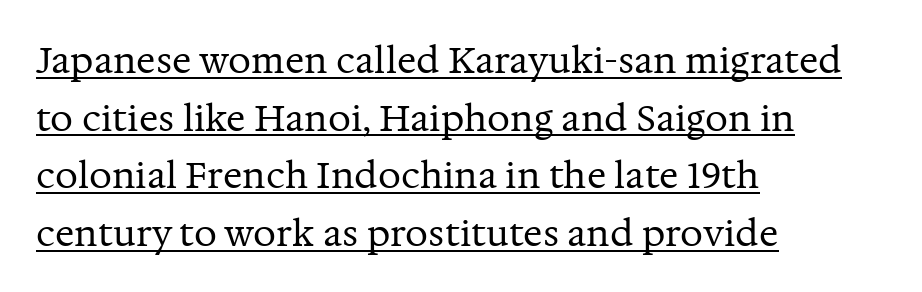
Casual observation: everything's shoved over to the left. A quiet, ordinary-to-light weight characterises the typeface. Is there an underline? Yes — a line sits under the letters. This sample keeps an unexceptional amount of space between lines.
